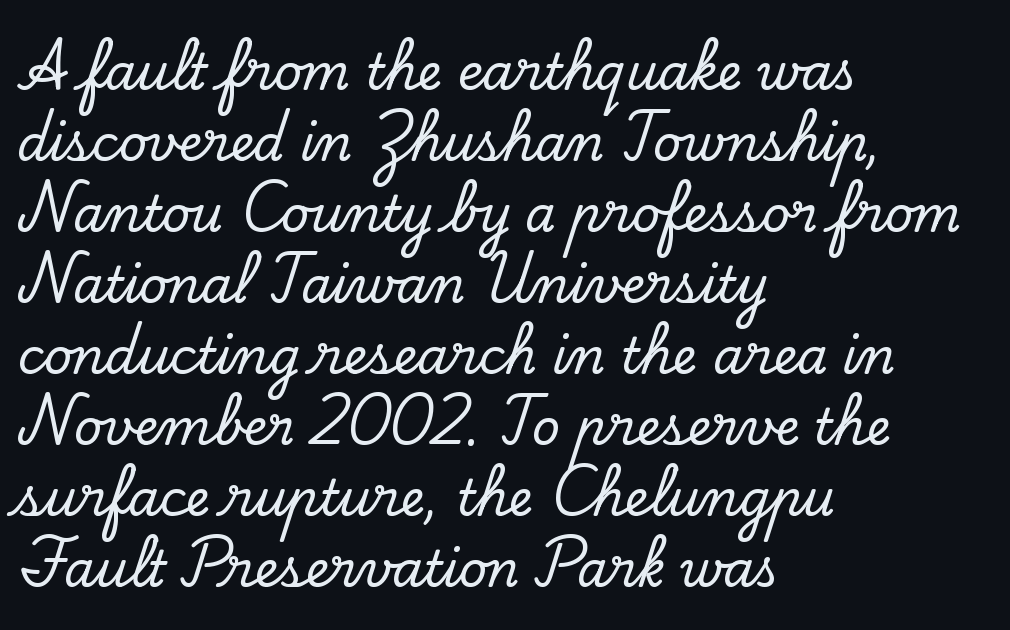
Q: Is the text italic (slanted)? A: Yes.
Q: Is the typeface a serif or a sans-serif typeface? A: Serif.
Q: Is the text underlined? A: No.
Q: How is the paragraph aligned? A: Left-aligned.
Q: Is the spacing between letters normal or unusually wide? A: Normal.
Q: Is the spacing between lines tight, normal or loose? A: Normal.
Q: Width (condensed, normal, or wide)? A: Normal.
Q: Stroke contrast? A: Low.
Q: x-height? A: Small.
Q: Monospaced? A: No.
